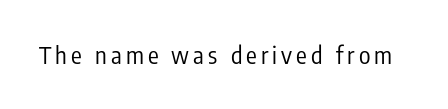
The image shows 24 px text type, upright; set not underlined.
